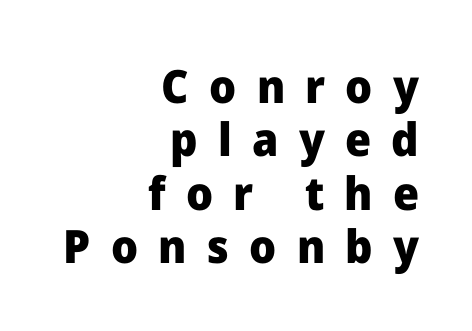
A typesetter would label this face a sans. The letters advance in unequal steps, a hallmark of proportional type. Typesetter's note: full bold, strokes at maximum text heaviness. The letters stand upright; this is a roman face. The rendering inserts visible extra space after every character.
